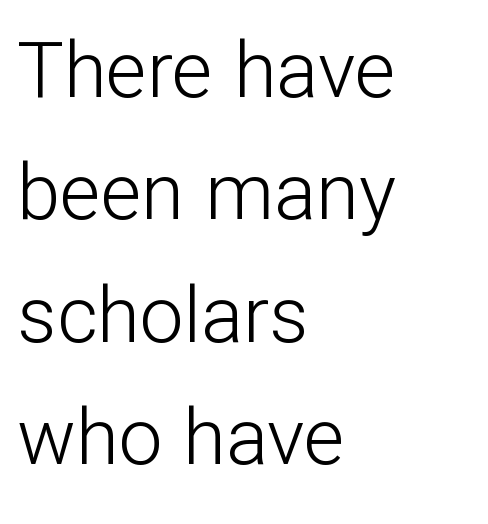
Q: Is the text bold? A: No.
Q: Is the text italic (slanted)? A: No, it is upright.
Q: Is the typeface a serif or a sans-serif typeface? A: Sans-serif.
Q: Is the text underlined? A: No.
Q: How is the paragraph aligned? A: Left-aligned.
Q: Is the spacing between letters normal or unusually wide? A: Normal.
Q: Is the spacing between lines tight, normal or loose? A: Normal.
Q: Width (condensed, normal, or wide)? A: Normal.
Q: Stroke contrast? A: Low.
Q: x-height? A: Medium.
Q: Monospaced? A: No.
